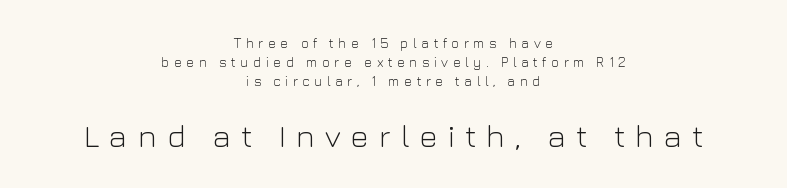
{"serif": "no", "italic": "no", "bold": "no", "weight": "light", "width": "normal", "stroke_contrast": "low", "x_height": "medium", "monospaced": "no", "underline": "no", "align": "center", "line_spacing": "normal", "line_spacing_ratio": 1.34, "letter_spacing": "wide", "letter_spacing_em": 0.31, "larger_block": "second", "size_ratio": 2.29, "glyph_px": 32}
